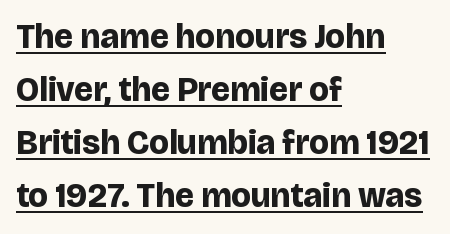
You could not count columns in this text — the font is proportionally spaced. The rows are spaced the way most documents space them. In CSS terms this would be text-align: left. Observe the ordinary spacing: letters are neighbours, not strangers. Check where the strokes stop: nothing finishes them off — pure sans. The face used here has the dense, thick strokes of a bold.
